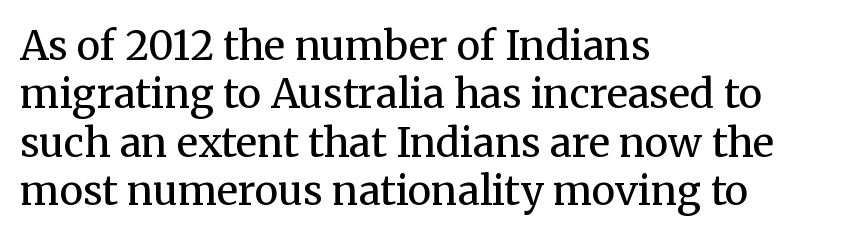
Small tapered or slab feet sit at the stroke ends, so this counts as serif. You could not count columns in this text — the font is proportionally spaced. Stroke mass is kept to a normal reading level or below. The typography opts for an upright posture over an oblique one. Any mark beneath the type? The region is blank. Does the copy run flush right? No — it runs flush left.
